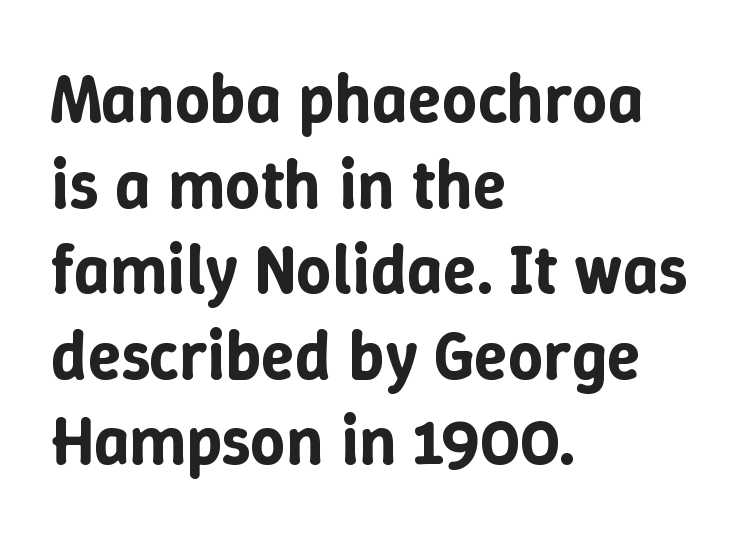
The image shows 69 px text type, upright; set left-aligned, line spacing 1.24x, normal letter spacing, not underlined; low stroke contrast and a medium x-height.
